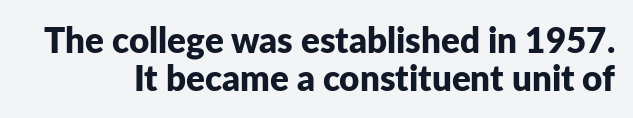
Q: Is the text bold? A: Yes.
Q: Is the text italic (slanted)? A: No, it is upright.
Q: Is the typeface a serif or a sans-serif typeface? A: Sans-serif.
Q: Is the text underlined? A: No.
Q: Is the spacing between letters normal or unusually wide? A: Normal.
Q: Is the spacing between lines tight, normal or loose? A: Tight.
Q: Width (condensed, normal, or wide)? A: Normal.
Q: Stroke contrast? A: Low.
Q: x-height? A: Medium.
Q: Monospaced? A: No.
